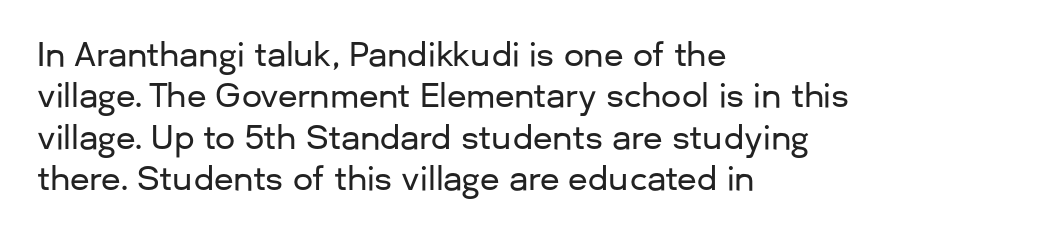
The image shows 32 px sans-serif type, upright; set left-aligned, normal line spacing (1.29x), normal letter spacing, not underlined; low stroke contrast and a medium x-height.
